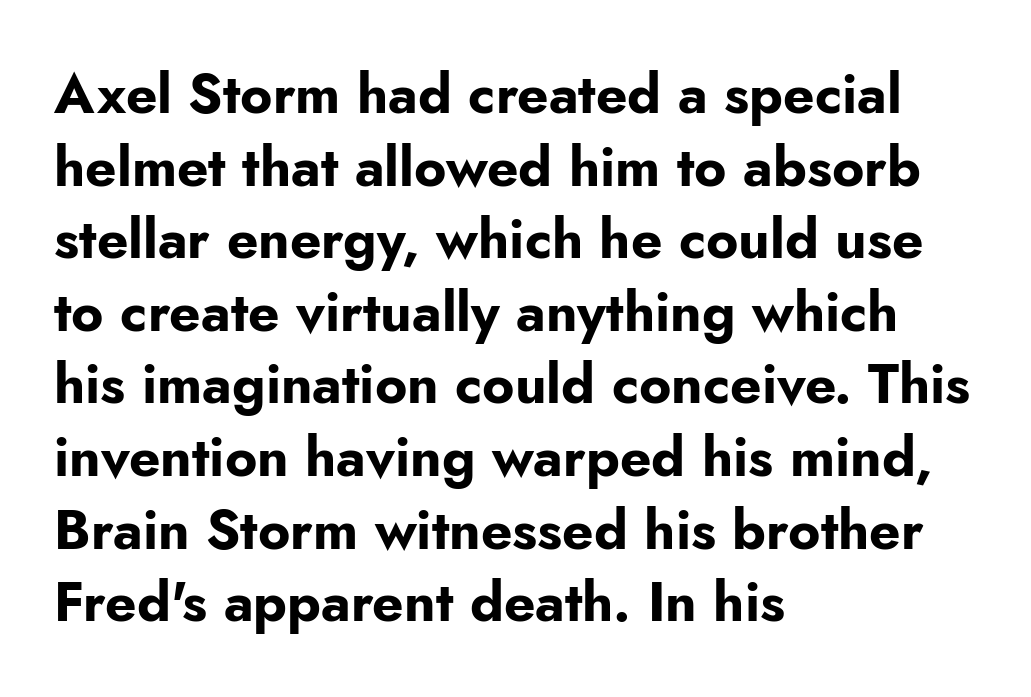
Does the weight exceed regular? Yes, all the way to bold. This is roman type, the default non-slanted kind. Regular leading. Plain, unruled lines of type. A typesetter would label this face a sans. The gaps between neighbouring characters are ordinary and unremarkable.
